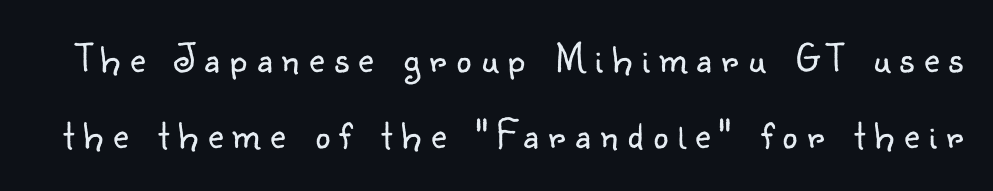
Descenders are the only things crossing below the line. The strokes are not fattened; the text isn't bold. The typeface chosen for these lines omits serifs. Think of a printed novel: that variable character pitch is what you see here. Ascenders rise straight up at ninety degrees. The rendering inserts visible extra space after every character.
